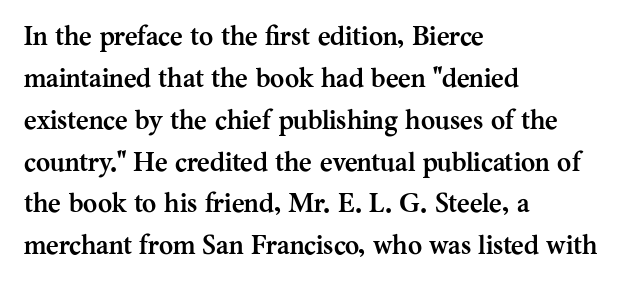
The image shows 27 px bold type, upright; set left-aligned, normal line spacing (1.55x), normal letter spacing, not underlined.
